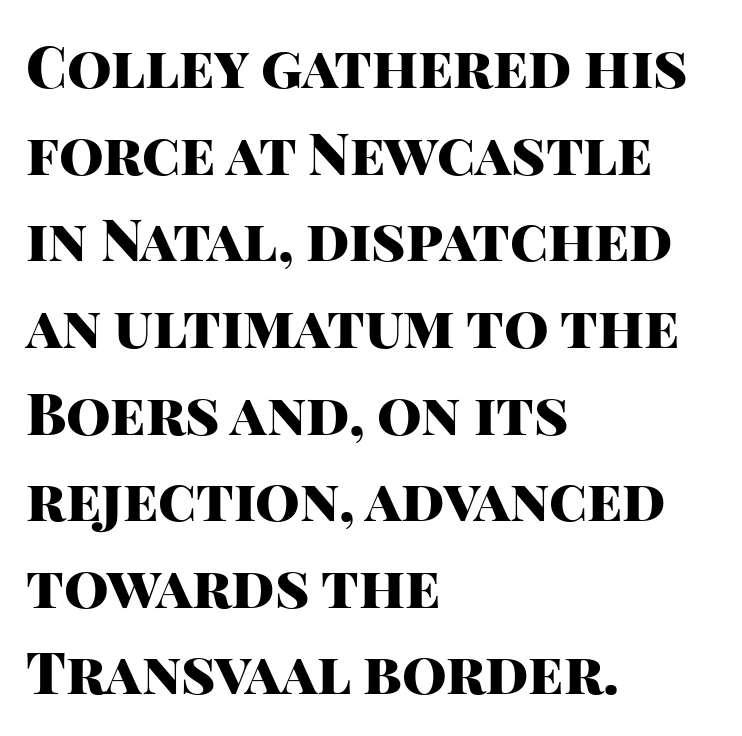
The image shows 57 px heavy sans-serif type, upright; set left-aligned, normal line spacing (1.52x), normal letter spacing, not underlined; high stroke contrast and a large x-height.
